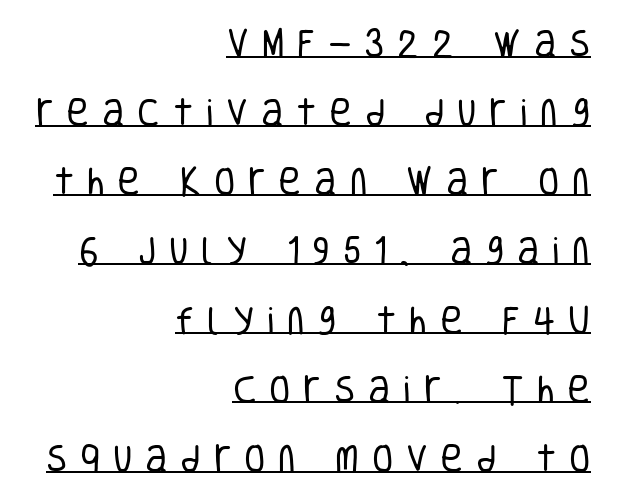
{"serif": "no", "italic": "no", "bold": "no", "weight": "regular", "width": "condensed", "stroke_contrast": "low", "x_height": "large", "monospaced": "no", "underline": "yes", "align": "right", "line_spacing": "loose", "line_spacing_ratio": 2.23, "letter_spacing": "wide", "letter_spacing_em": 0.41, "glyph_px": 31}
